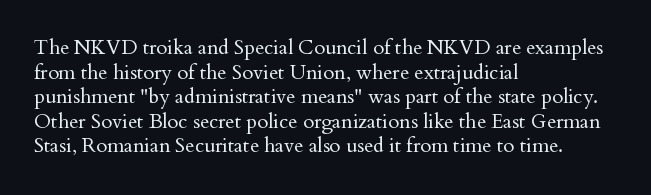
The image shows 20 px text type, upright; set left-aligned, line spacing 1.23x, normal letter spacing, not underlined.
